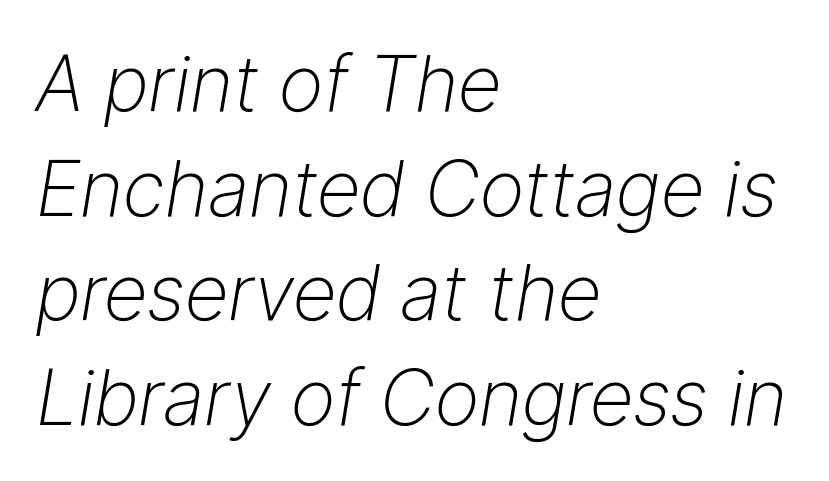
Looking at the ascenders, they clearly lean. Caption: face not bold, strokes unweighted. The glyphs are unaccompanied by any horizontal stroke below them. Reading down the column, the eye jumps a familiar distance to each next line. Teacher's note: observe the even left margin — that is flush-left alignment.
